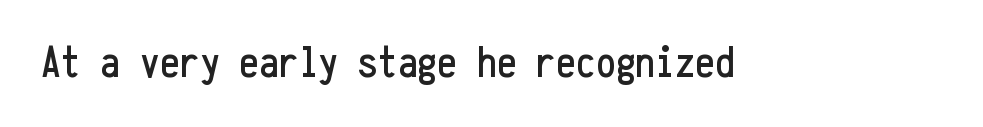
{"serif": "no", "italic": "no", "width": "condensed", "stroke_contrast": "low", "x_height": "medium", "monospaced": "yes", "underline": "no", "letter_spacing": "normal", "letter_spacing_em": 0.0, "glyph_px": 44}
